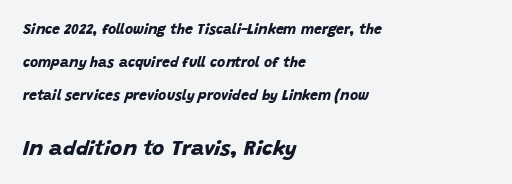
The image shows 21 px bold type; set left-aligned, loose line spacing (2.36x), normal letter spacing, not underlined; the second (bottom) block is 1.5x larger.
